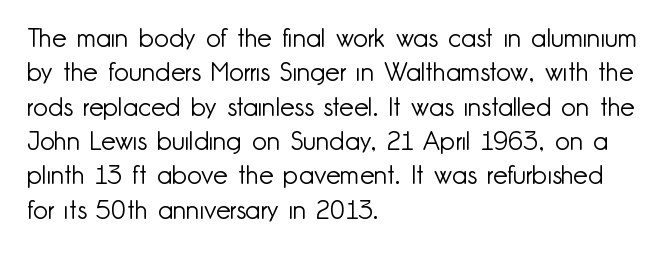
Q: Is the text bold? A: No.
Q: Is the text italic (slanted)? A: No, it is upright.
Q: Is the text underlined? A: No.
Q: How is the paragraph aligned? A: Left-aligned.
Q: Is the spacing between letters normal or unusually wide? A: Normal.
Q: Is the spacing between lines tight, normal or loose? A: Normal.
